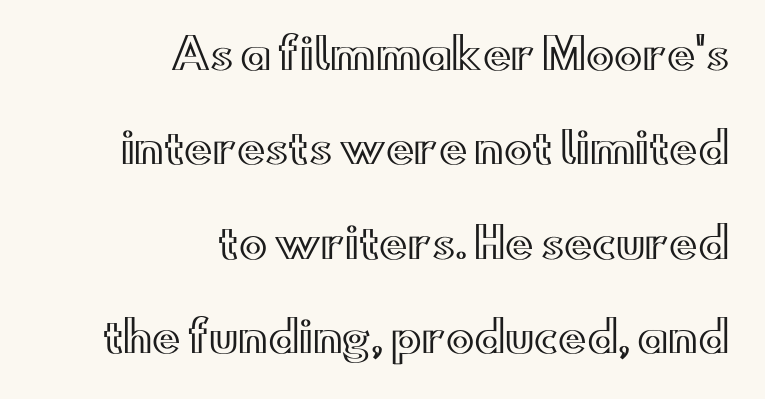
The image shows 42 px wide type, upright; set right-aligned, loose line spacing (2.25x), normal letter spacing, not underlined; a small x-height.
